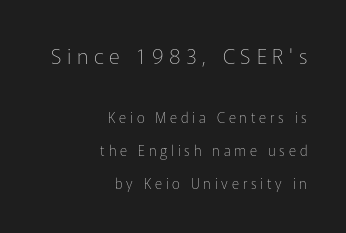
The image shows 21 px text type, upright; set right-aligned, loose line spacing (2.37x), unusually wide letter spacing (+0.27 em), not underlined; the first (top) block is 1.5x larger.
